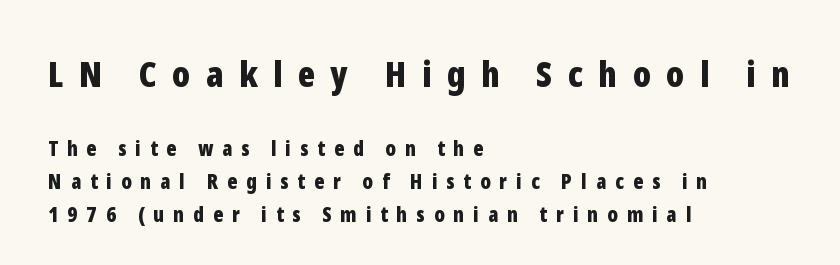
The image shows 36 px bold, condensed sans-serif type, upright; set left-aligned, normal line spacing (1.57x), unusually wide letter spacing (+0.43 em), not underlined; the first (top) block is 1.71x larger; low stroke contrast and a medium x-height.
